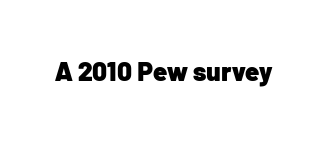
Q: Is the text bold? A: Yes.
Q: Is the text italic (slanted)? A: No, it is upright.
Q: Is the text underlined? A: No.
Q: Is the spacing between letters normal or unusually wide? A: Normal.
